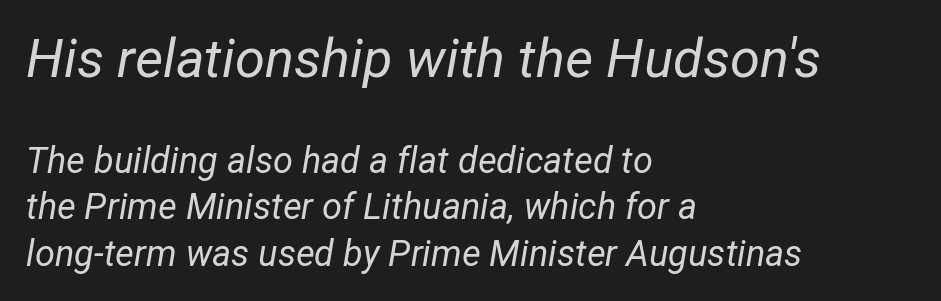
Q: Is the text bold? A: No.
Q: Is the text italic (slanted)? A: Yes, it leans right by about 12 degrees.
Q: Is the text underlined? A: No.
Q: How is the paragraph aligned? A: Left-aligned.
Q: Is the spacing between letters normal or unusually wide? A: Normal.
Q: Is the spacing between lines tight, normal or loose? A: Normal.
Q: Which block of text is set in a larger size, the first (top) or the second (bottom)? A: The first (top) one.
Q: Width (condensed, normal, or wide)? A: Normal.
Q: Stroke contrast? A: Low.
Q: x-height? A: Medium.
Q: Monospaced? A: No.
